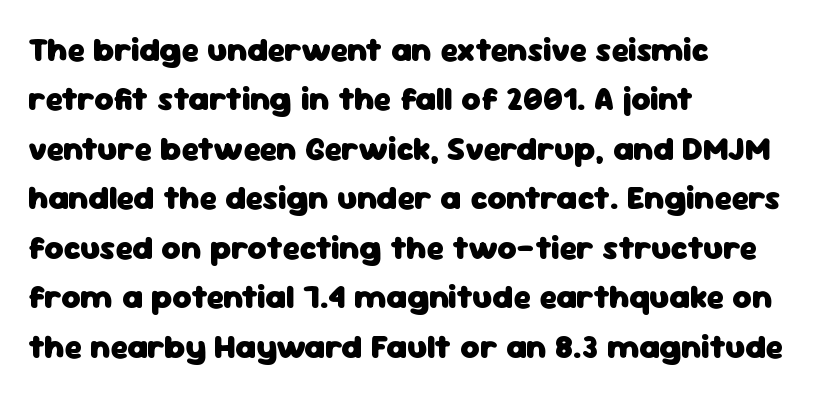
Q: Is the text bold? A: Yes.
Q: Is the text italic (slanted)? A: No, it is upright.
Q: Is the typeface a serif or a sans-serif typeface? A: Sans-serif.
Q: Is the text underlined? A: No.
Q: How is the paragraph aligned? A: Left-aligned.
Q: Is the spacing between letters normal or unusually wide? A: Normal.
Q: Is the spacing between lines tight, normal or loose? A: Normal.
Q: Width (condensed, normal, or wide)? A: Normal.
Q: Stroke contrast? A: Low.
Q: x-height? A: Medium.
Q: Monospaced? A: No.
